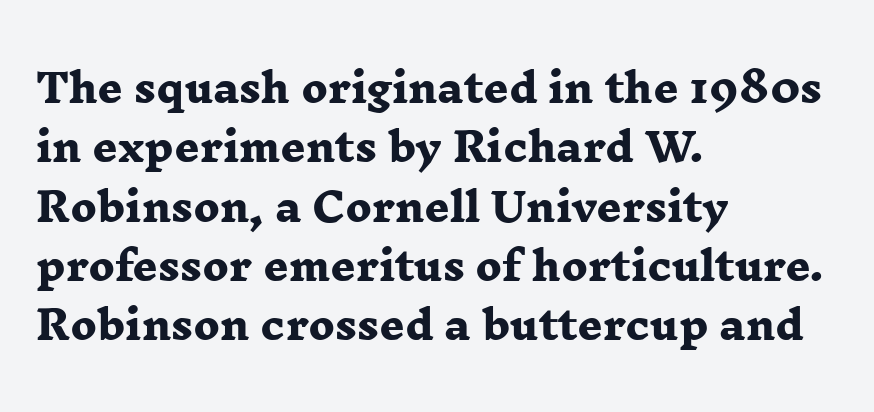
{"serif": "yes", "bold": "yes", "weight": "heavy", "width": "wide", "stroke_contrast": "low", "x_height": "medium", "monospaced": "no", "underline": "no", "align": "left", "line_spacing": "normal", "line_spacing_ratio": 1.52, "letter_spacing": "normal", "letter_spacing_em": 0.0, "glyph_px": 39}
